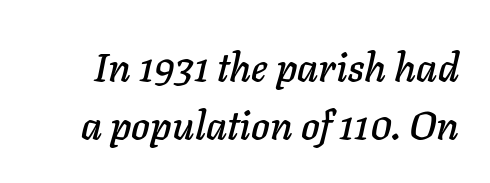
A typesetter would call this zero additional tracking. Do the characters align in a grid? No, the font is proportional. Regular leading. Yep, that's italic — everything's leaning.
